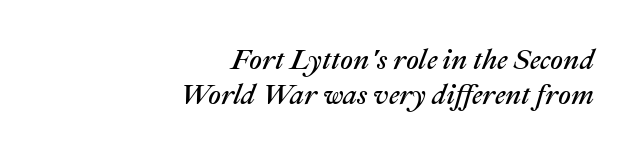
The image shows 28 px text type, italic (leaning right); set right-aligned, normal line spacing (1.26x), normal letter spacing, not underlined; medium stroke contrast and a medium x-height.
